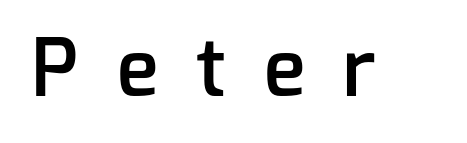
{"serif": "no", "italic": "no", "bold": "semi", "weight": "semibold", "width": "normal", "stroke_contrast": "low", "x_height": "medium", "monospaced": "no", "underline": "no", "letter_spacing": "wide", "letter_spacing_em": 0.49, "glyph_px": 78}
